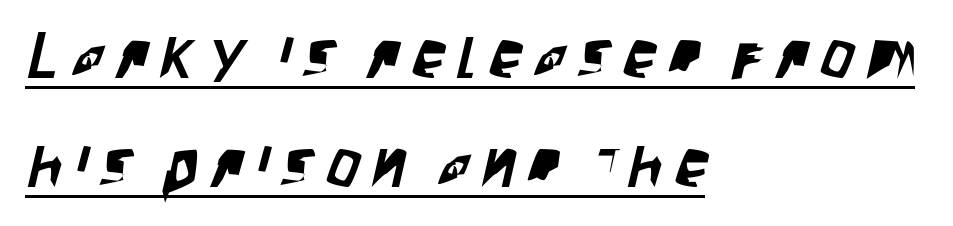
Check the space under the baseline: a stroke is drawn there. Short and long lines alike share a common starting point at left. Students, observe: this is what conventionally led text looks like. The type family on display is of the sans-serif kind. The rendering uses natural spacing where letterforms have individual widths.
